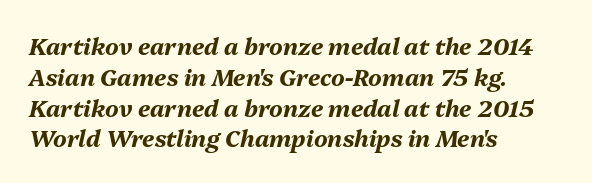
The image shows 23 px bold type, italic (leaning right); set left-aligned, normal line spacing (1.34x), normal letter spacing, not underlined.
